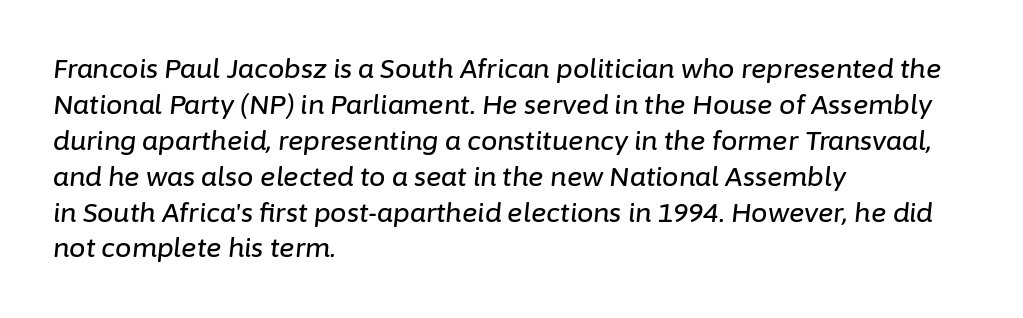
Q: Is the text italic (slanted)? A: Yes, it leans right by about 6 degrees.
Q: Is the text underlined? A: No.
Q: How is the paragraph aligned? A: Left-aligned.
Q: Is the spacing between letters normal or unusually wide? A: Normal.
Q: Is the spacing between lines tight, normal or loose? A: Normal.
